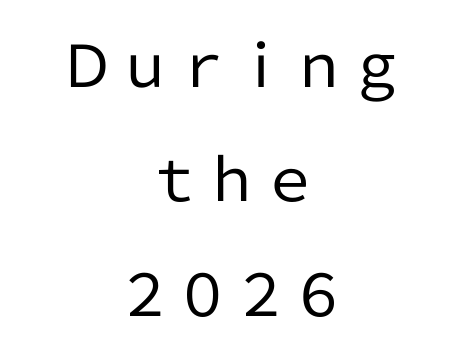
The image shows 58 px regular-weight sans-serif type, upright; set centered, loose line spacing (1.97x), normal letter spacing, not underlined; low stroke contrast and a medium x-height.
